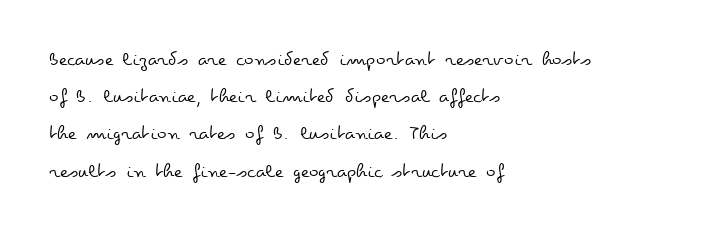
The image shows 20 px text type, upright; set left-aligned, line spacing 1.86x, normal letter spacing, not underlined.
